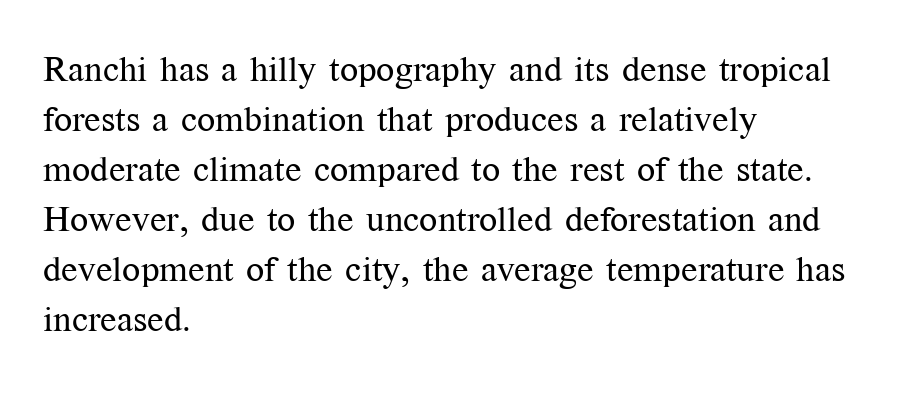
The image shows 36 px regular-weight serif type, upright; set left-aligned, normal line spacing (1.39x), normal letter spacing, not underlined; medium stroke contrast and a medium x-height.
